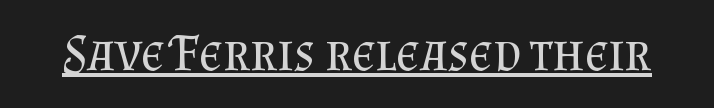
{"serif": "yes", "italic": "no", "bold": "no", "weight": "regular", "width": "normal", "stroke_contrast": "medium", "x_height": "small", "monospaced": "no", "underline": "yes", "letter_spacing": "normal", "letter_spacing_em": 0.0, "glyph_px": 52}
